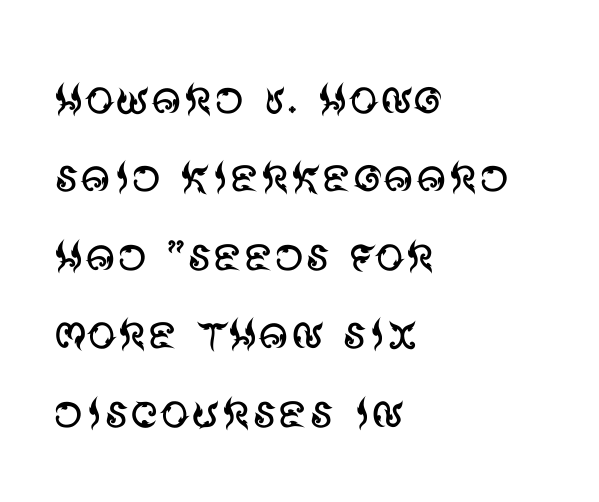
{"serif": "no", "italic": "no", "bold": "no", "weight": "regular", "width": "normal", "stroke_contrast": "medium", "x_height": "large", "monospaced": "no", "underline": "no", "align": "left", "line_spacing": "normal", "line_spacing_ratio": 1.33, "letter_spacing": "normal", "letter_spacing_em": 0.0, "glyph_px": 59}
